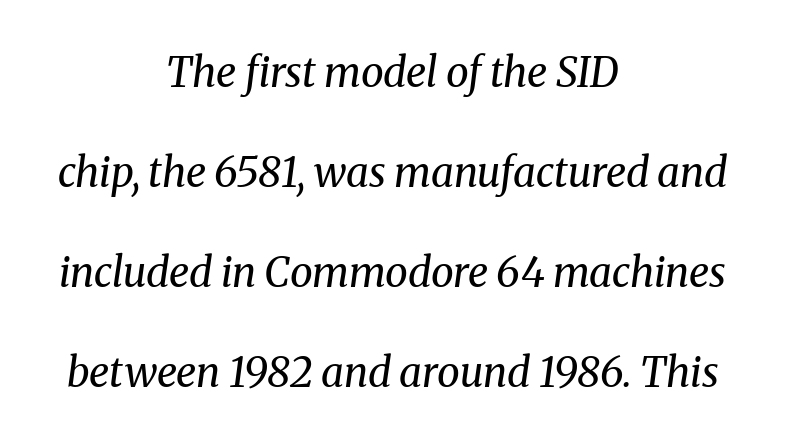
The paragraph shown floats in the horizontal middle. A typesetter would mark this as italic. The space directly below the letters is spotless. Think of a printed novel: that variable character pitch is what you see here. Yep, those are serifs on the letters.
